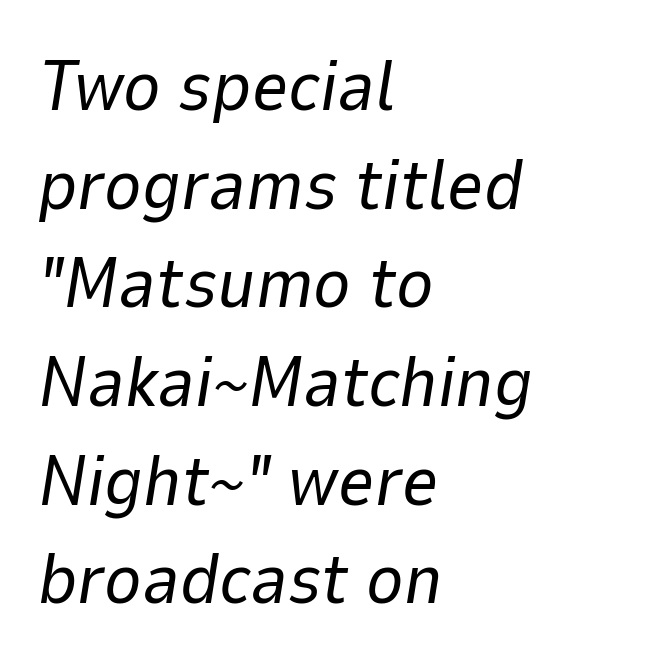
The letters sit at their default tracking, neither squeezed nor spread. Is the type slanted? Yes — the strokes lean at a clear angle. Only glyphs here, with clear space below each row. Think of a printed novel: that variable character pitch is what you see here.
